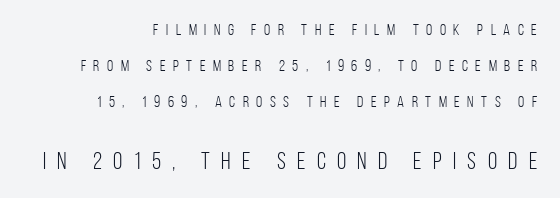
Q: Is the text bold? A: No.
Q: Is the text italic (slanted)? A: No, it is upright.
Q: Is the text underlined? A: No.
Q: Is the spacing between letters normal or unusually wide? A: Unusually wide.
Q: Is the spacing between lines tight, normal or loose? A: Loose.
Q: Which block of text is set in a larger size, the first (top) or the second (bottom)? A: The second (bottom) one.
